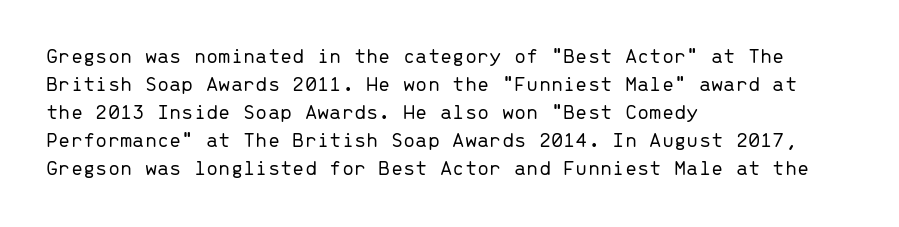
{"italic": "no", "bold": "no", "underline": "no", "align": "left", "line_spacing": "normal", "line_spacing_ratio": 1.27, "letter_spacing": "normal", "letter_spacing_em": 0.0, "glyph_px": 22}
